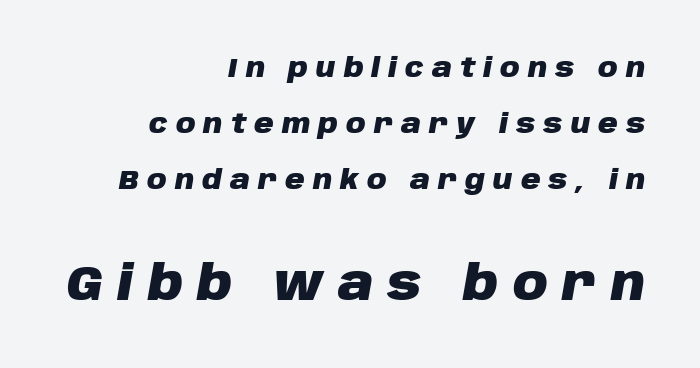
Observe the wide spacing: letters keep a clear distance from each other. The line-height multiplier appears high, well above default. Each letter keeps its own natural width here, so spacing adapts to shape. Italic? Definitely — the glyphs are oblique.
